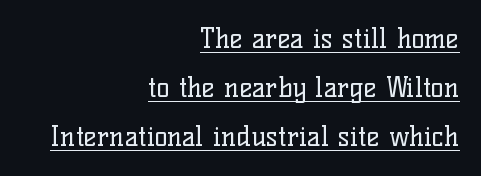
The image shows 27 px text type, upright; set right-aligned, line spacing 1.82x, normal letter spacing, underlined.
